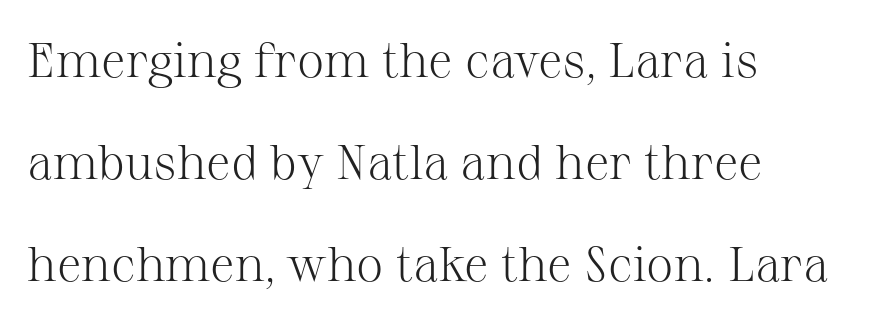
{"serif": "yes", "italic": "no", "bold": "no", "weight": "light", "width": "normal", "stroke_contrast": "medium", "x_height": "medium", "monospaced": "no", "underline": "no", "align": "left", "line_spacing": "loose", "line_spacing_ratio": 2.08, "letter_spacing": "normal", "letter_spacing_em": 0.0, "glyph_px": 49}
